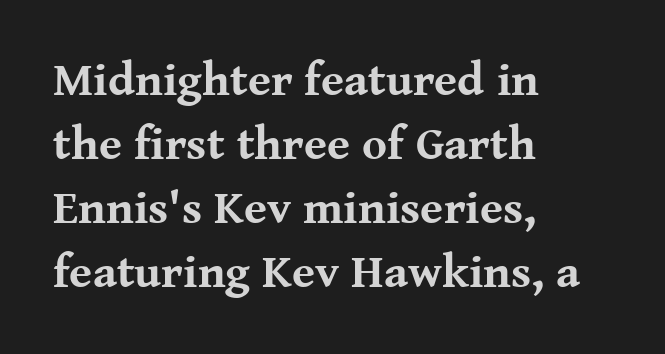
{"serif": "yes", "italic": "no", "bold": "yes", "weight": "bold", "width": "normal", "stroke_contrast": "medium", "x_height": "medium", "monospaced": "no", "underline": "no", "align": "left", "line_spacing": "normal", "line_spacing_ratio": 1.36, "letter_spacing": "normal", "letter_spacing_em": 0.0, "glyph_px": 47}
